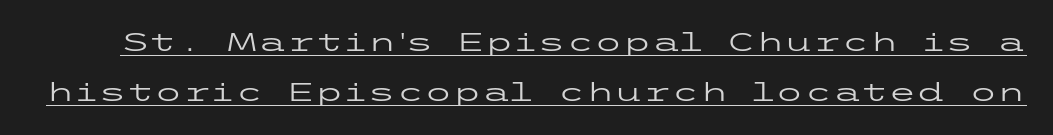
Style check: upright. Decoration check: the copy is underlined. Each word holds together tightly as a unit, with standard inter-letter gaps. This block would shrink considerably if given ordinary leading; it's expanded now. Weight: in the light-to-regular range.
